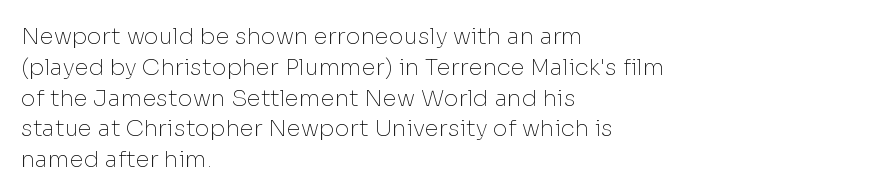
Q: Is the text bold? A: No.
Q: Is the text italic (slanted)? A: No, it is upright.
Q: Is the text underlined? A: No.
Q: How is the paragraph aligned? A: Left-aligned.
Q: Is the spacing between letters normal or unusually wide? A: Normal.
Q: Is the spacing between lines tight, normal or loose? A: Normal.
